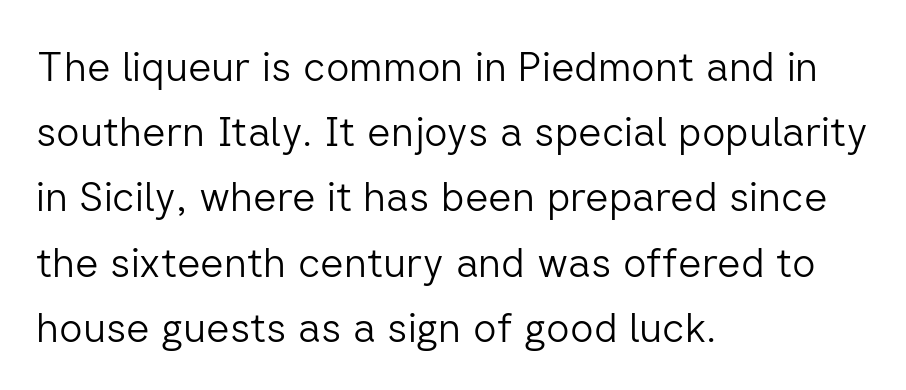
{"serif": "no", "italic": "no", "bold": "no", "weight": "light", "width": "normal", "stroke_contrast": "low", "x_height": "medium", "monospaced": "no", "underline": "no", "align": "left", "line_spacing": "normal", "line_spacing_ratio": 1.59, "letter_spacing": "normal", "letter_spacing_em": 0.0, "glyph_px": 41}
